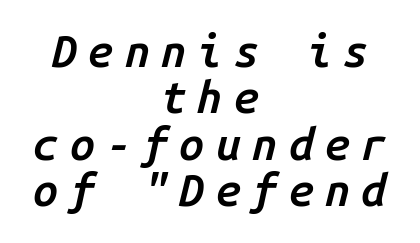
A typesetter would call this monospace, since all characters share one set width. Nobody drew a line under any word here. Each line is balanced around a shared central axis. Does the lettering tilt? It does — this is italic. Horizontal bands of white between lines are thin slivers.
